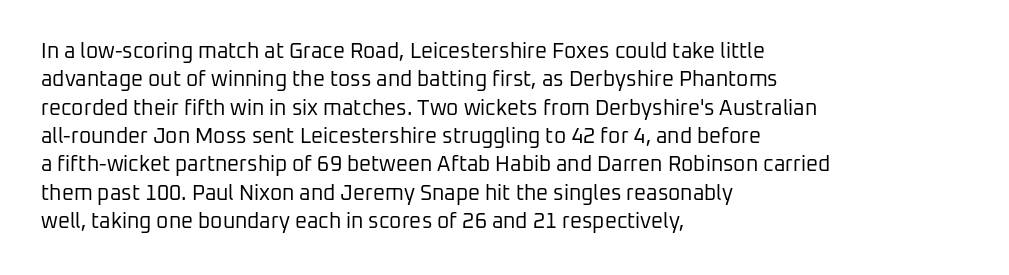
The image shows 21 px text type, upright; set left-aligned, normal line spacing (1.35x), normal letter spacing, not underlined.
